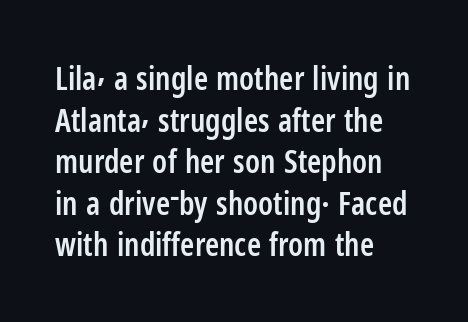
Q: Is the text bold? A: Semi-bold.
Q: Is the text italic (slanted)? A: No, it is upright.
Q: Is the typeface a serif or a sans-serif typeface? A: Sans-serif.
Q: Is the text underlined? A: No.
Q: How is the paragraph aligned? A: Left-aligned.
Q: Is the spacing between letters normal or unusually wide? A: Normal.
Q: Is the spacing between lines tight, normal or loose? A: Normal.
Q: Width (condensed, normal, or wide)? A: Condensed.
Q: Stroke contrast? A: Low.
Q: x-height? A: Medium.
Q: Monospaced? A: No.
